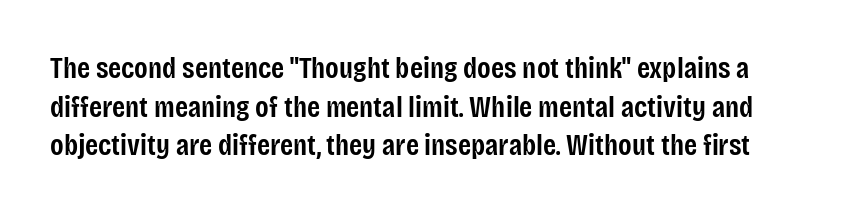
The image shows 30 px semibold, condensed sans-serif type, upright; set normal line spacing (1.29x), normal letter spacing, not underlined; low stroke contrast and a large x-height.
